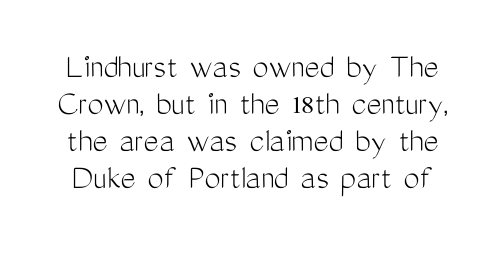
{"serif": "no", "italic": "no", "bold": "no", "weight": "light", "width": "condensed", "stroke_contrast": "medium", "x_height": "medium", "monospaced": "no", "underline": "no", "line_spacing": "tight", "line_spacing_ratio": 1.03, "letter_spacing": "normal", "letter_spacing_em": 0.0, "glyph_px": 36}
